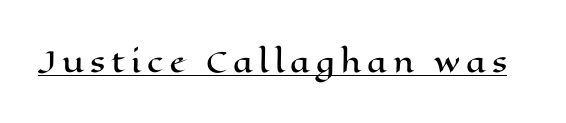
Q: Is the text italic (slanted)? A: No, it is upright.
Q: Is the text underlined? A: Yes.
Q: Is the spacing between letters normal or unusually wide? A: Unusually wide.
Q: Width (condensed, normal, or wide)? A: Wide.
Q: Stroke contrast? A: High.
Q: x-height? A: Medium.
Q: Monospaced? A: No.
